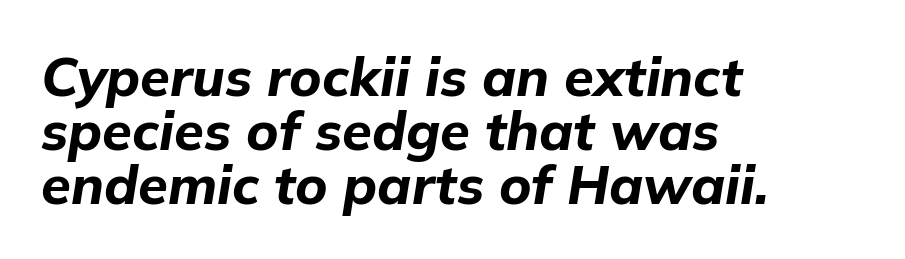
The image shows 54 px bold type, italic (leaning right); set left-aligned, tight line spacing (1.0x), normal letter spacing, not underlined; low stroke contrast and a medium x-height.
